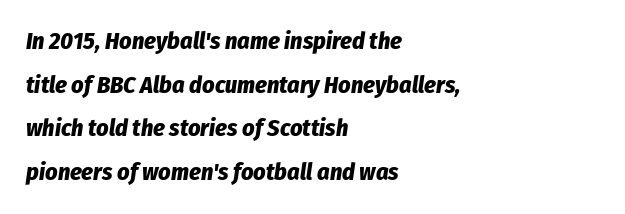
{"italic": "yes", "lean": "right", "slant_degrees": 8, "bold": "yes", "underline": "no", "align": "left", "line_spacing_ratio": 1.82, "letter_spacing": "normal", "letter_spacing_em": 0.0, "glyph_px": 24}
